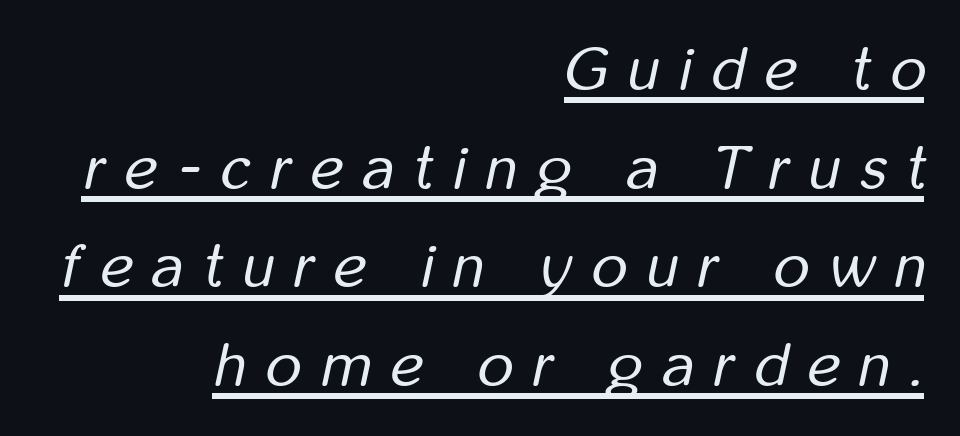
{"italic": "yes", "lean": "right", "slant_degrees": 12, "bold": "no", "weight": "regular", "width": "condensed", "stroke_contrast": "low", "x_height": "medium", "monospaced": "no", "underline": "yes", "align": "right", "line_spacing": "normal", "line_spacing_ratio": 1.59, "letter_spacing": "wide", "letter_spacing_em": 0.32, "glyph_px": 62}
